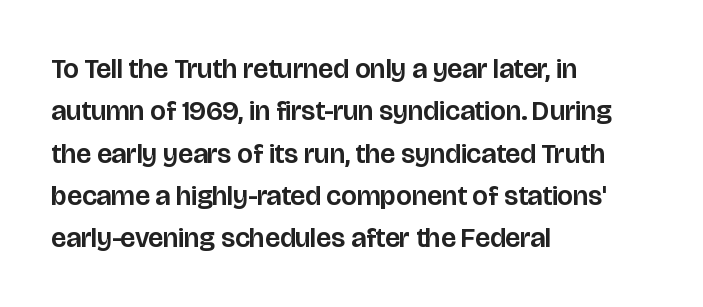
The image shows 28 px sans-serif type, upright; set left-aligned, normal line spacing (1.51x), normal letter spacing, not underlined; low stroke contrast and a large x-height.
